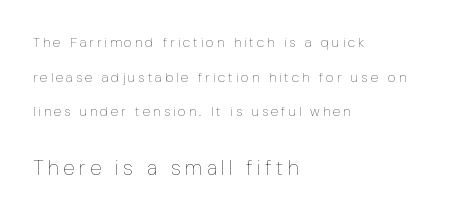
The image shows 21 px text type, upright; set left-aligned, loose line spacing (2.48x), unusually wide letter spacing (+0.21 em), not underlined; the second (bottom) block is 1.5x larger.
